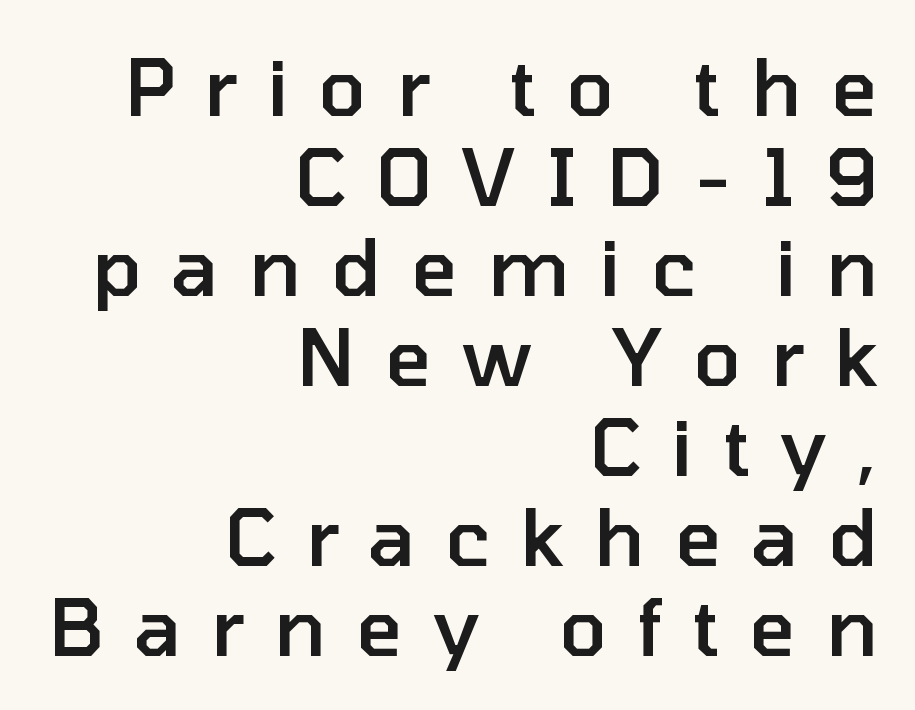
The rendering uses natural spacing where letterforms have individual widths. How heavy is the stroke? Medium-heavy — a semibold, shy of bold. The area under the type is left untouched. The type family on display is of the sans-serif kind. Display-style spreading of the glyphs; the letterfit is very open.
